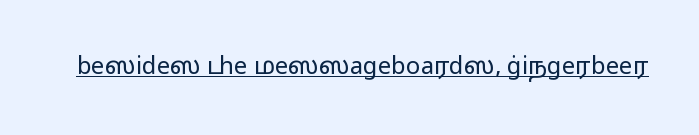
The image shows 24 px text type, upright; set normal letter spacing, underlined.
